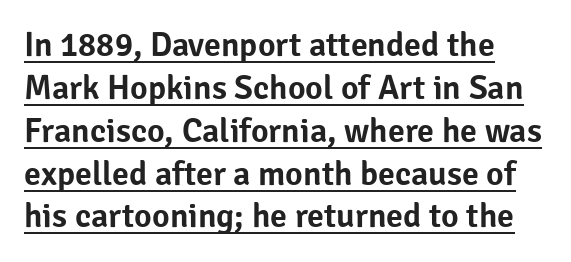
Q: Is the text italic (slanted)? A: No, it is upright.
Q: Is the typeface a serif or a sans-serif typeface? A: Sans-serif.
Q: Is the text underlined? A: Yes.
Q: How is the paragraph aligned? A: Left-aligned.
Q: Is the spacing between letters normal or unusually wide? A: Normal.
Q: Is the spacing between lines tight, normal or loose? A: Normal.
Q: Width (condensed, normal, or wide)? A: Normal.
Q: Stroke contrast? A: Low.
Q: x-height? A: Medium.
Q: Monospaced? A: No.
